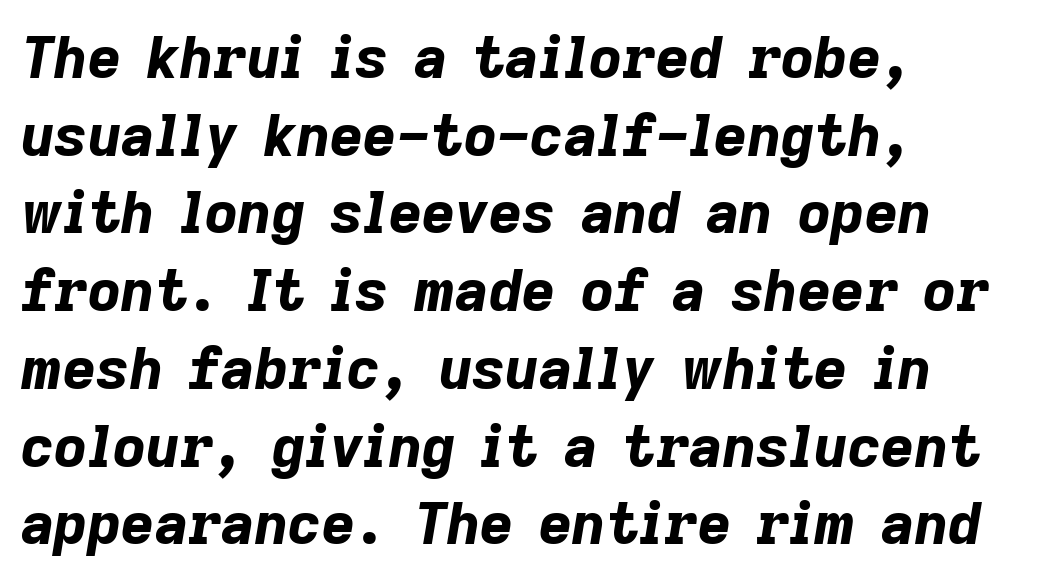
{"italic": "yes", "lean": "right", "slant_degrees": 9, "bold": "yes", "weight": "bold", "width": "normal", "stroke_contrast": "low", "x_height": "medium", "monospaced": "no", "underline": "no", "align": "left", "line_spacing": "normal", "line_spacing_ratio": 1.34, "letter_spacing": "normal", "letter_spacing_em": 0.0, "glyph_px": 58}
